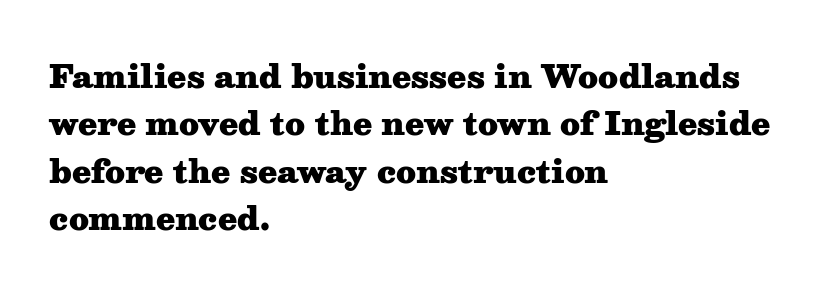
{"serif": "yes", "italic": "no", "bold": "yes", "weight": "heavy", "width": "wide", "stroke_contrast": "medium", "x_height": "medium", "monospaced": "no", "underline": "no", "align": "left", "line_spacing": "normal", "line_spacing_ratio": 1.53, "letter_spacing": "normal", "letter_spacing_em": 0.0, "glyph_px": 31}
